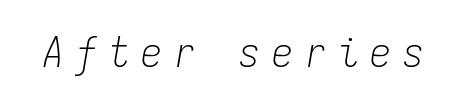
{"italic": "yes", "lean": "right", "slant_degrees": 9, "bold": "no", "weight": "light", "width": "condensed", "stroke_contrast": "low", "x_height": "medium", "monospaced": "yes", "underline": "no", "letter_spacing": "wide", "letter_spacing_em": 0.28, "glyph_px": 42}
